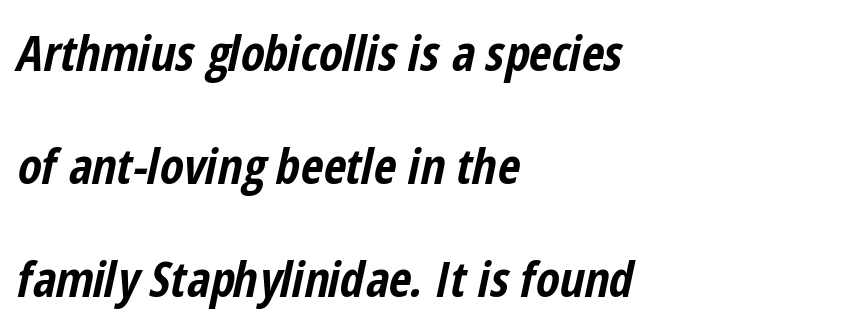
Chunky letters — that's bold for sure. Alignment: flush left. Lines of text with bare space underneath. The text carries the slant typical of an italic or oblique font. Proportional: the letters do not fall into vertical columns. Students, observe: this is what heavily led, spacious text looks like.
